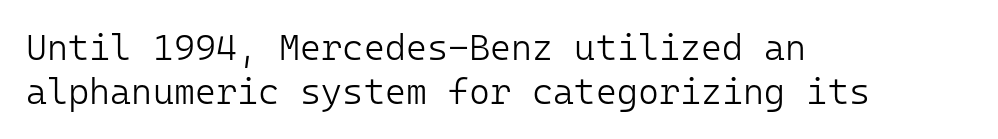
Q: Is the text bold? A: No.
Q: Is the text italic (slanted)? A: No, it is upright.
Q: Is the typeface a serif or a sans-serif typeface? A: Sans-serif.
Q: Is the text underlined? A: No.
Q: How is the paragraph aligned? A: Left-aligned.
Q: Is the spacing between letters normal or unusually wide? A: Normal.
Q: Width (condensed, normal, or wide)? A: Normal.
Q: Stroke contrast? A: Low.
Q: x-height? A: Medium.
Q: Monospaced? A: Yes.
